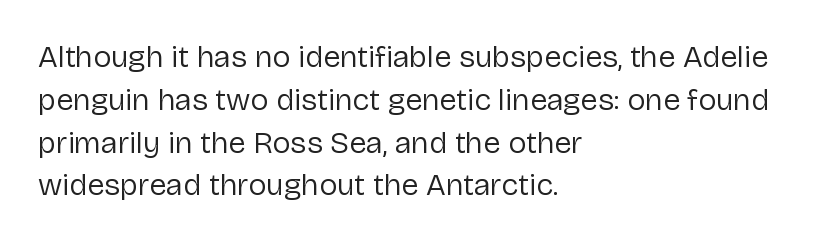
Short note: letters normally spaced. Leftover space on each line is placed entirely after the last word. Font category for this specimen: sans-serif. Think standard paragraph weight, or any step lighter than that.
